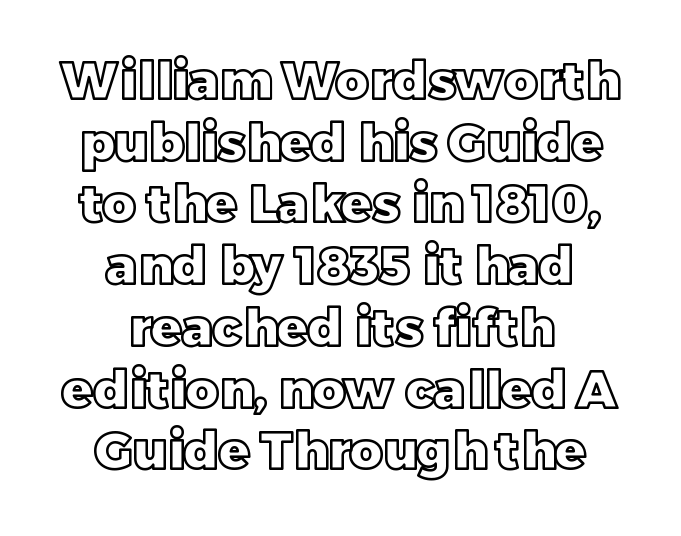
{"italic": "no", "width": "normal", "x_height": "large", "monospaced": "no", "underline": "no", "align": "center", "line_spacing_ratio": 1.21, "letter_spacing": "normal", "letter_spacing_em": 0.0, "glyph_px": 51}
